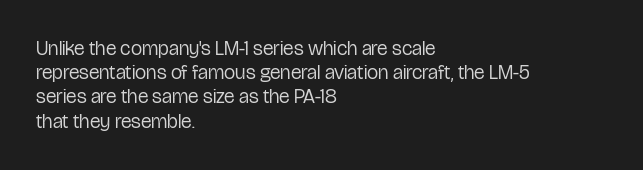
{"italic": "no", "bold": "no", "underline": "no", "align": "left", "line_spacing_ratio": 1.21, "letter_spacing": "normal", "letter_spacing_em": 0.0, "glyph_px": 20}
